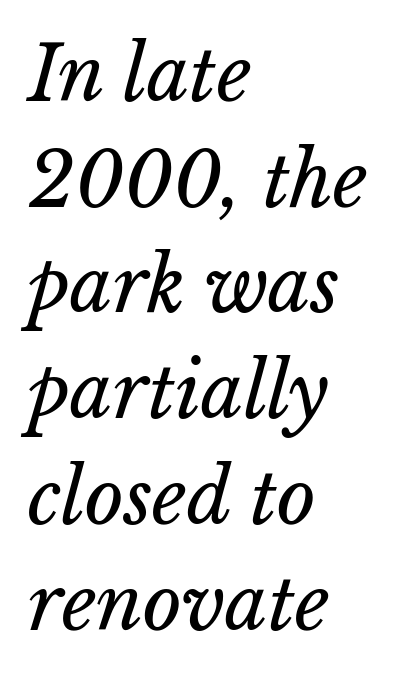
These lines are set flush left with a ragged right edge. The lines sit at an ordinary, default distance from one another. The font sits on the lighter half of the weight spectrum, regular included. The rendering uses natural spacing where letterforms have individual widths.
